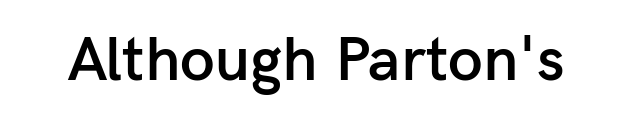
{"serif": "no", "italic": "no", "bold": "semi", "weight": "semibold", "width": "normal", "stroke_contrast": "low", "x_height": "medium", "monospaced": "no", "underline": "no", "letter_spacing": "normal", "letter_spacing_em": 0.0, "glyph_px": 63}
